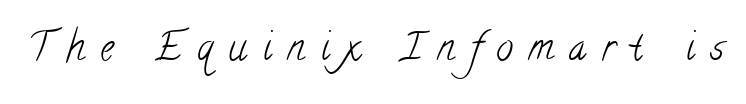
Q: Is the text bold? A: No.
Q: Is the typeface a serif or a sans-serif typeface? A: Serif.
Q: Is the text underlined? A: No.
Q: Is the spacing between letters normal or unusually wide? A: Unusually wide.
Q: Width (condensed, normal, or wide)? A: Condensed.
Q: Stroke contrast? A: Low.
Q: x-height? A: Small.
Q: Monospaced? A: No.
